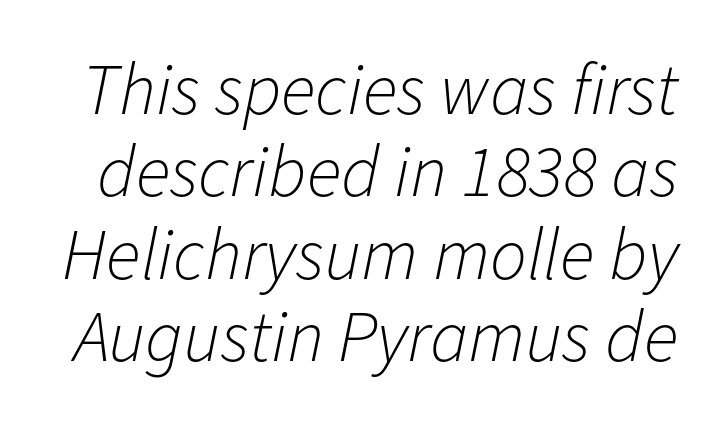
These lines are rendered in a variable-pitch font. How would I describe the line gaps? Narrow and economical. Students, note that the glyphs here touch the page at normal intervals. The whole block is typeset with a tilt. The passage shown is not underscored anywhere. The letters look calm and open, with moderate or lighter stems.
